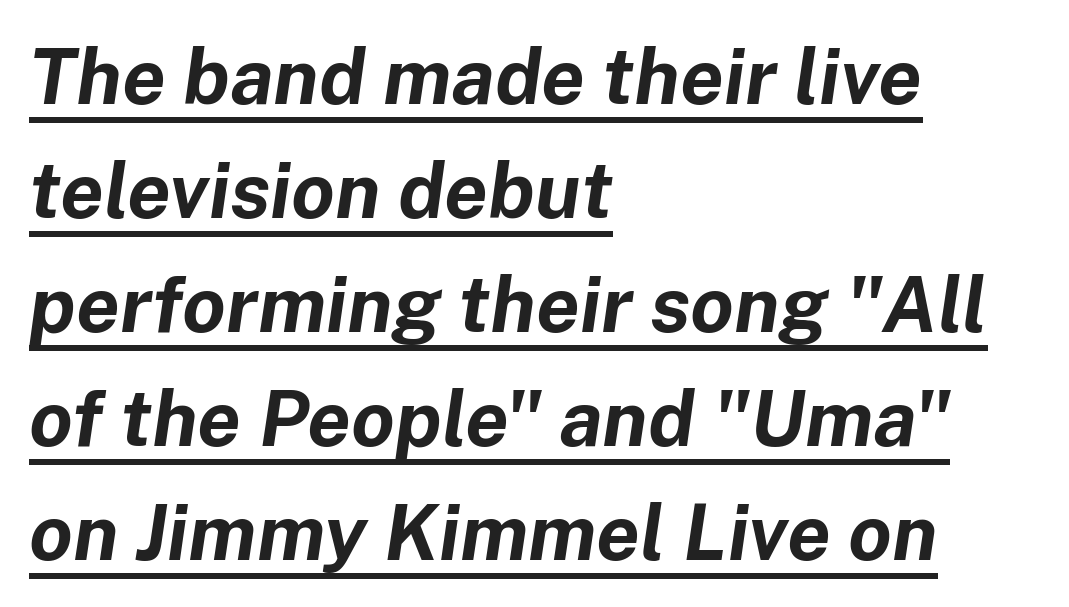
The image shows 78 px bold type, italic (leaning right); set left-aligned, normal line spacing (1.46x), normal letter spacing, underlined; low stroke contrast and a medium x-height.
